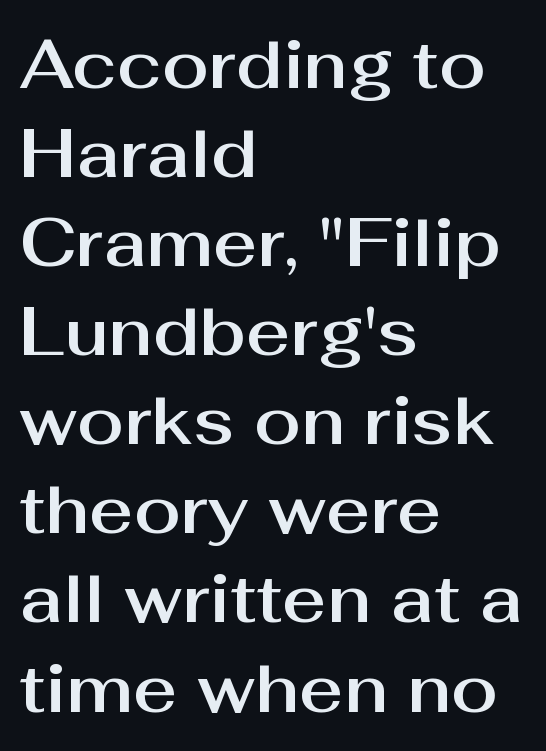
These lines are rendered in a variable-pitch font. Casual observation: everything's shoved over to the left. A typesetter would call this leading conventional body-copy spacing. Nope, not italic — everything's standing straight. Check the space under the baseline: it is left empty.
